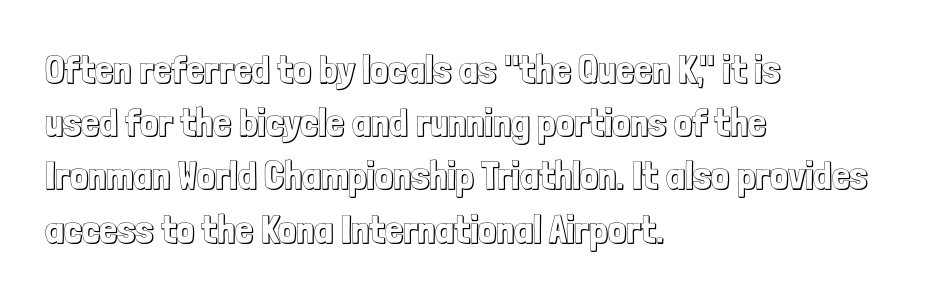
The image shows 40 px condensed type, upright; set left-aligned, normal line spacing (1.33x), normal letter spacing, not underlined; a medium x-height.
